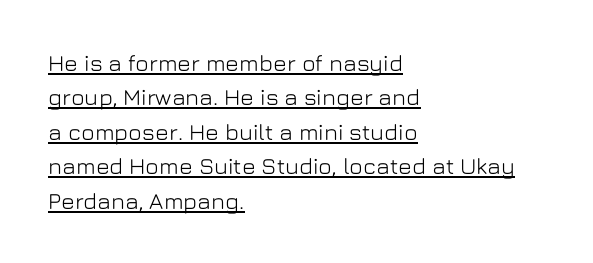
{"italic": "no", "underline": "yes", "align": "left", "line_spacing": "normal", "line_spacing_ratio": 1.5, "letter_spacing": "normal", "letter_spacing_em": 0.0, "glyph_px": 23}
